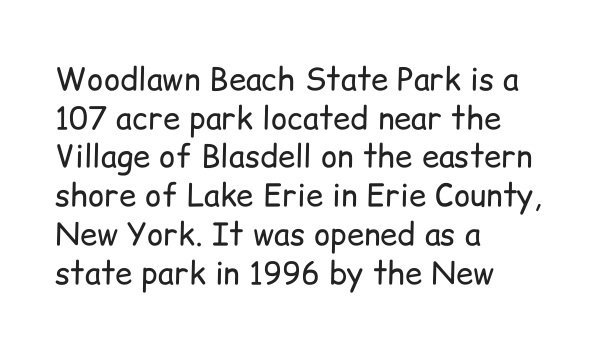
Q: Is the text bold? A: No.
Q: Is the text italic (slanted)? A: No, it is upright.
Q: Is the typeface a serif or a sans-serif typeface? A: Sans-serif.
Q: Is the text underlined? A: No.
Q: How is the paragraph aligned? A: Left-aligned.
Q: Is the spacing between letters normal or unusually wide? A: Normal.
Q: Is the spacing between lines tight, normal or loose? A: Normal.
Q: Width (condensed, normal, or wide)? A: Normal.
Q: Stroke contrast? A: Low.
Q: x-height? A: Medium.
Q: Monospaced? A: No.
